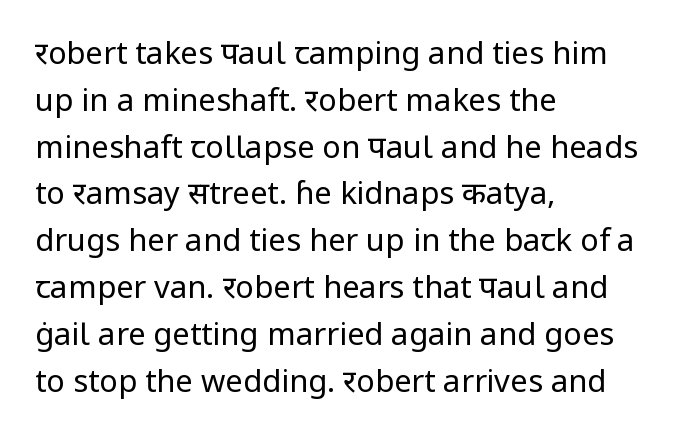
The face looks like a standard text weight, possibly lighter. The text block is weighted toward the left margin, trailing off unevenly rightward. Quick note: interline space is typical. The letters advance in unequal steps, a hallmark of proportional type.
